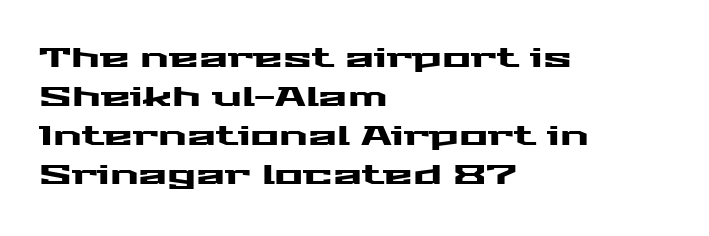
{"italic": "no", "underline": "no", "align": "left", "line_spacing": "normal", "line_spacing_ratio": 1.45, "letter_spacing": "normal", "letter_spacing_em": 0.0, "glyph_px": 27}
